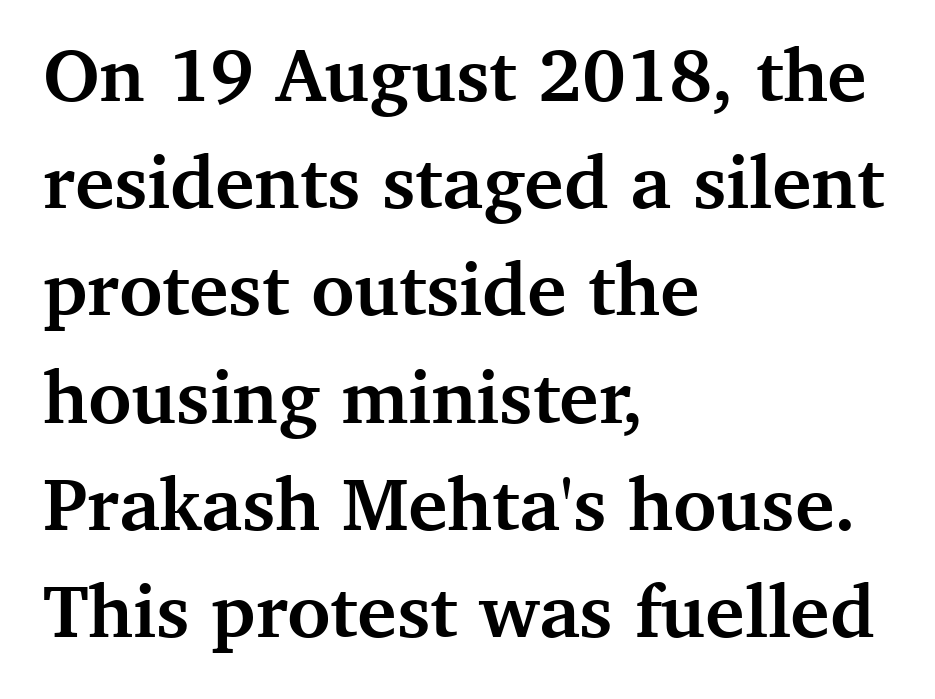
This sample keeps an unexceptional amount of space between lines. The sample has been set heavy, in full bold. Spacing between characters is what you'd get straight out of the box. A classic flush-left, rag-right setting is used for this passage. Do the characters align in a grid? No, the font is proportional.
